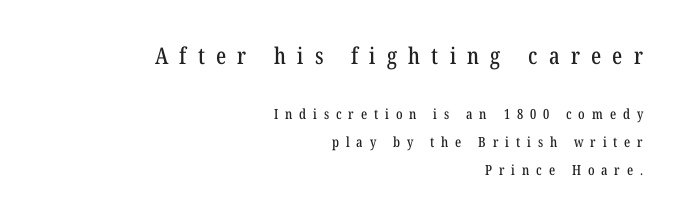
{"italic": "no", "underline": "no", "align": "right", "line_spacing": "loose", "line_spacing_ratio": 2.02, "letter_spacing": "wide", "letter_spacing_em": 0.49, "larger_block": "first", "size_ratio": 1.64, "glyph_px": 23}
